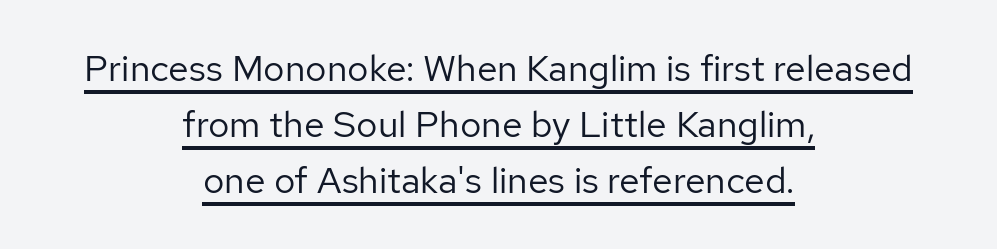
{"serif": "no", "italic": "no", "bold": "no", "weight": "regular", "width": "normal", "stroke_contrast": "low", "x_height": "medium", "monospaced": "no", "underline": "yes", "align": "center", "line_spacing": "normal", "line_spacing_ratio": 1.52, "letter_spacing": "normal", "letter_spacing_em": 0.0, "glyph_px": 37}
